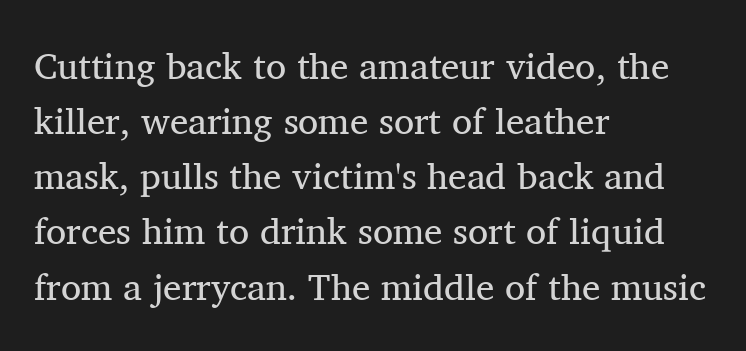
{"serif": "yes", "italic": "no", "bold": "no", "weight": "regular", "width": "normal", "stroke_contrast": "medium", "x_height": "medium", "monospaced": "no", "underline": "no", "align": "left", "line_spacing": "normal", "line_spacing_ratio": 1.49, "letter_spacing": "normal", "letter_spacing_em": 0.0, "glyph_px": 37}
